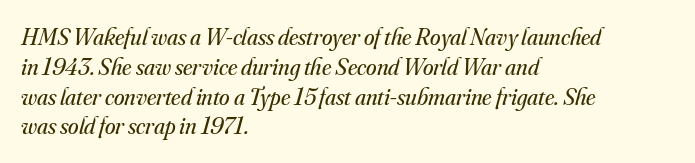
{"italic": "yes", "lean": "right", "slant_degrees": 16, "bold": "no", "underline": "no", "align": "left", "line_spacing_ratio": 1.24, "letter_spacing": "normal", "letter_spacing_em": 0.0, "glyph_px": 24}
